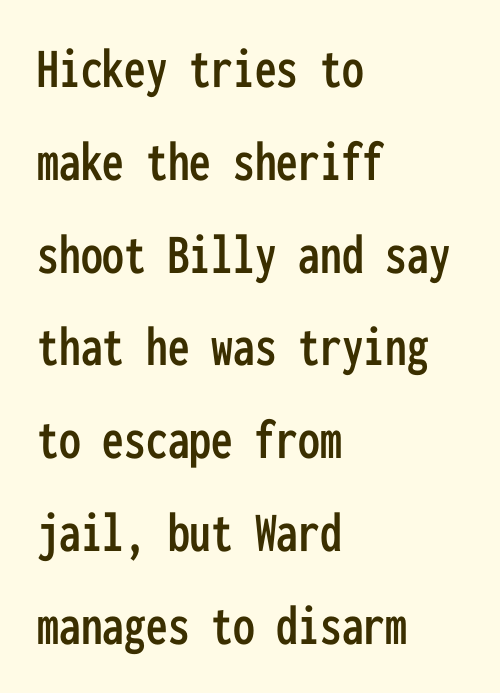
The image shows 58 px condensed sans-serif type, upright, monospaced; set left-aligned, normal line spacing (1.6x), normal letter spacing, not underlined; low stroke contrast and a medium x-height.
